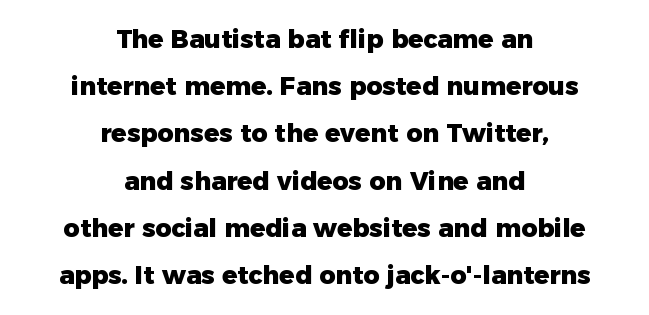
Characters follow at the spacing the type designer built in. The foot of each line stays bare and open. Alignment: centered. Heavy, bold letterforms. Rendered with straight, roman letterforms.
